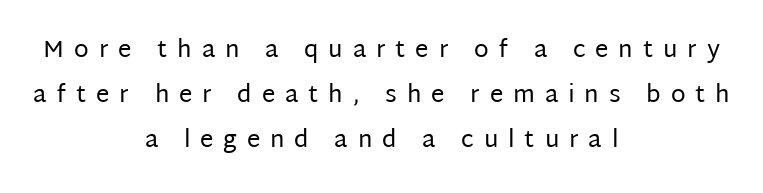
The letters stand upright; this is a roman face. Honestly, the letter spacing is so wide it's the main thing you notice. Alignment: centered. Type without underlining.
